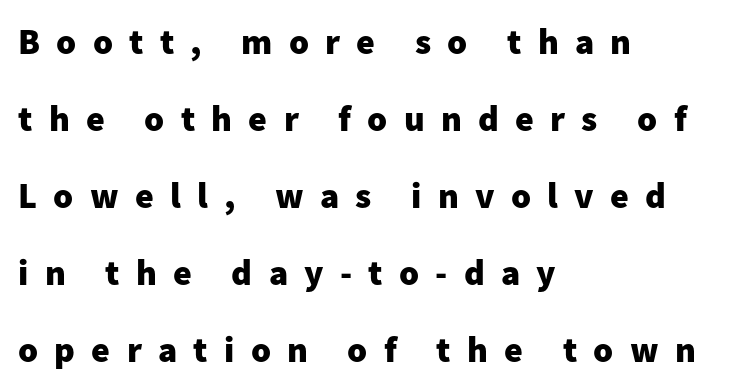
The image shows 36 px heavy sans-serif type, upright; set left-aligned, loose line spacing (2.14x), unusually wide letter spacing (+0.45 em), not underlined; low stroke contrast and a medium x-height.
